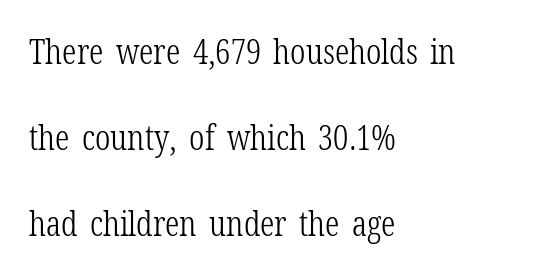
Does the lettering tilt? It doesn't — this is upright. You could call the tracking neutral — neither tight nor loose. No extra ink here — the face is not bold. Alignment: flush left. Honestly, the rows look like they've been pulled way apart.
